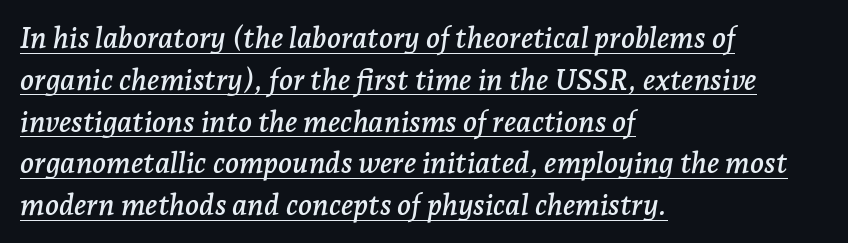
{"serif": "yes", "italic": "yes", "lean": "right", "slant_degrees": 7, "width": "normal", "stroke_contrast": "low", "x_height": "medium", "monospaced": "no", "underline": "yes", "align": "left", "line_spacing": "normal", "line_spacing_ratio": 1.44, "letter_spacing": "normal", "letter_spacing_em": 0.0, "glyph_px": 29}
